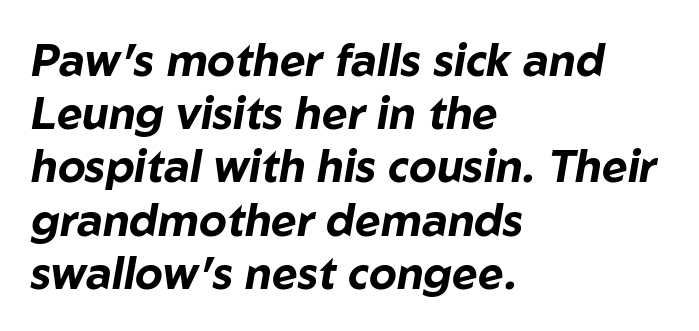
{"italic": "yes", "lean": "right", "slant_degrees": 10, "bold": "yes", "weight": "bold", "width": "normal", "stroke_contrast": "low", "x_height": "medium", "monospaced": "no", "underline": "no", "align": "left", "line_spacing_ratio": 1.21, "letter_spacing": "normal", "letter_spacing_em": 0.0, "glyph_px": 44}
